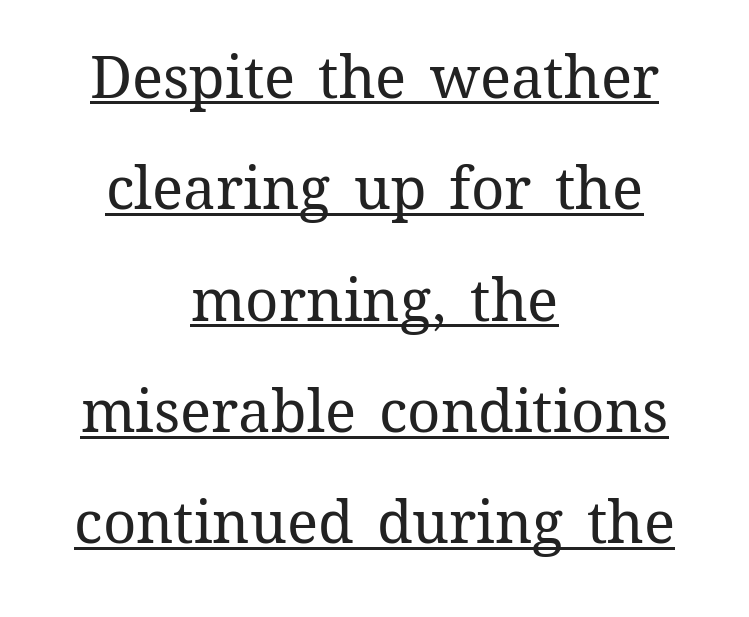
This is the regular roman posture of the typeface. The passage shown is typed in a proportional face where columns would drift. The face looks like a standard text weight, possibly lighter. Casual observation: everything's sitting right in the middle. You could call the tracking neutral — neither tight nor loose.
